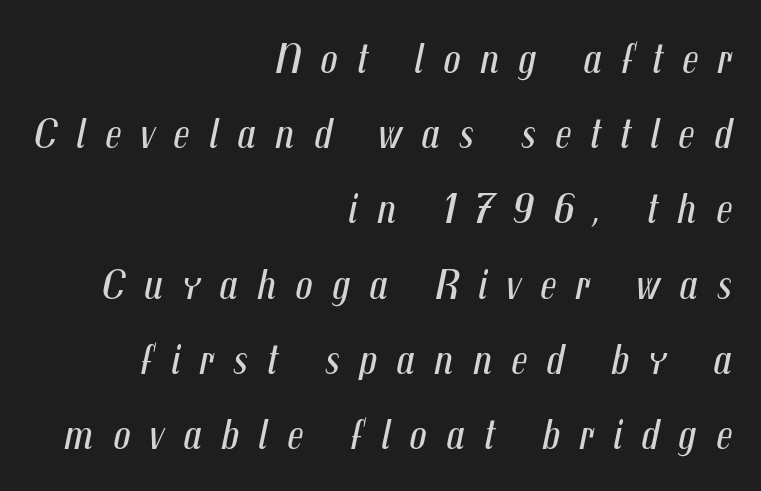
The image shows 43 px regular-weight, condensed type, italic (leaning right); set right-aligned, line spacing 1.75x, unusually wide letter spacing (+0.44 em), not underlined; medium stroke contrast and a medium x-height.
